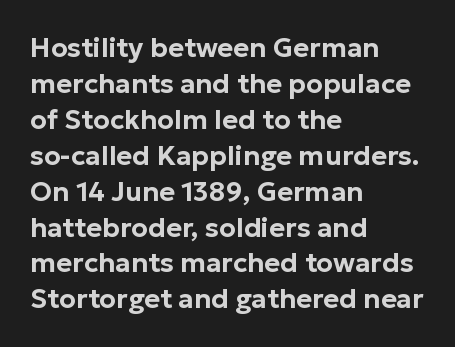
Q: Is the text italic (slanted)? A: No, it is upright.
Q: Is the text underlined? A: No.
Q: How is the paragraph aligned? A: Left-aligned.
Q: Is the spacing between letters normal or unusually wide? A: Normal.
Q: Is the spacing between lines tight, normal or loose? A: Normal.
